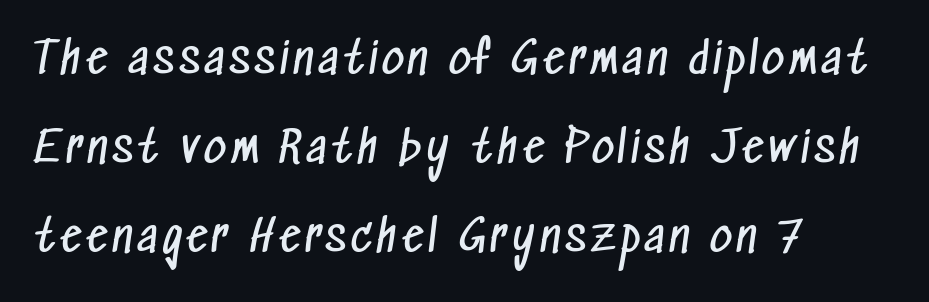
Weight: not bold — regular or lighter. A typesetter would call this leading open, well beyond the default. A sans-serif font was chosen for this passage. Words float on clear page, feet unadorned. Is the block centered? No — it sits flush against the left margin. You could not count columns in this text — the font is proportionally spaced.
